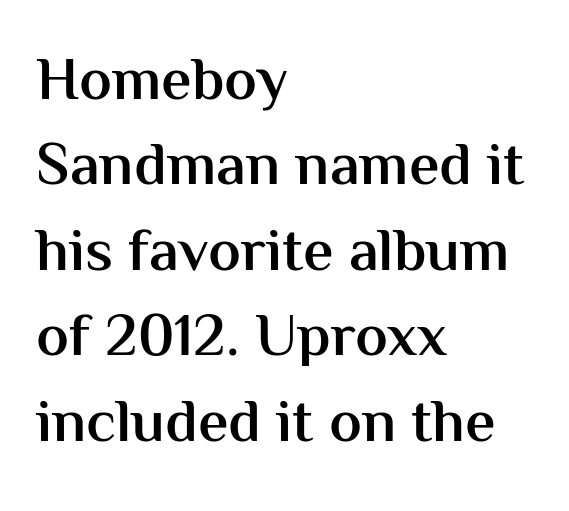
The image shows 61 px semibold sans-serif type, upright; set left-aligned, normal line spacing (1.4x), normal letter spacing, not underlined; medium stroke contrast and a medium x-height.
